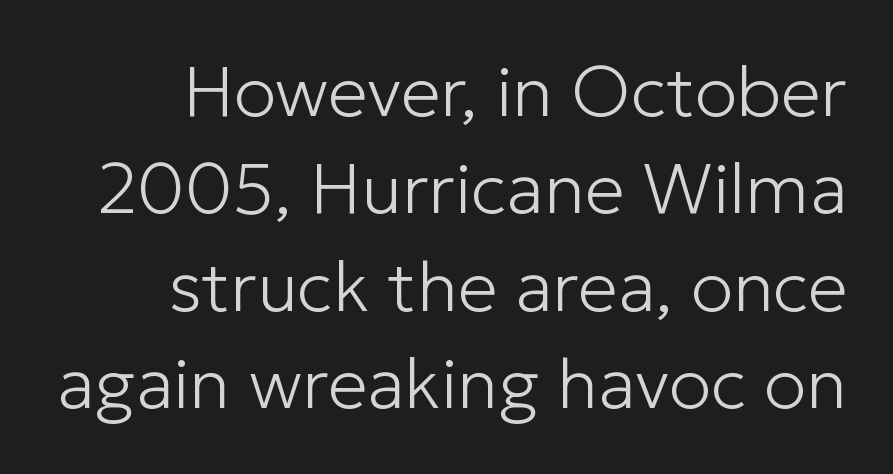
The image shows 71 px light sans-serif type, upright; set right-aligned, normal line spacing (1.37x), normal letter spacing, not underlined; low stroke contrast and a medium x-height.
